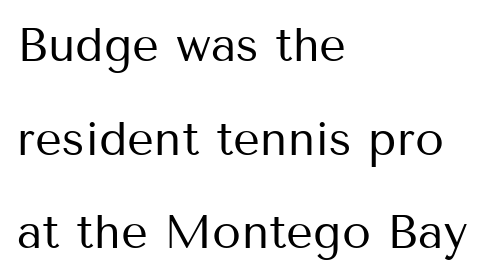
Q: Is the text bold? A: No.
Q: Is the text italic (slanted)? A: No, it is upright.
Q: Is the typeface a serif or a sans-serif typeface? A: Sans-serif.
Q: Is the text underlined? A: No.
Q: How is the paragraph aligned? A: Left-aligned.
Q: Is the spacing between letters normal or unusually wide? A: Normal.
Q: Is the spacing between lines tight, normal or loose? A: Loose.
Q: Width (condensed, normal, or wide)? A: Normal.
Q: Stroke contrast? A: Medium.
Q: x-height? A: Medium.
Q: Monospaced? A: No.
